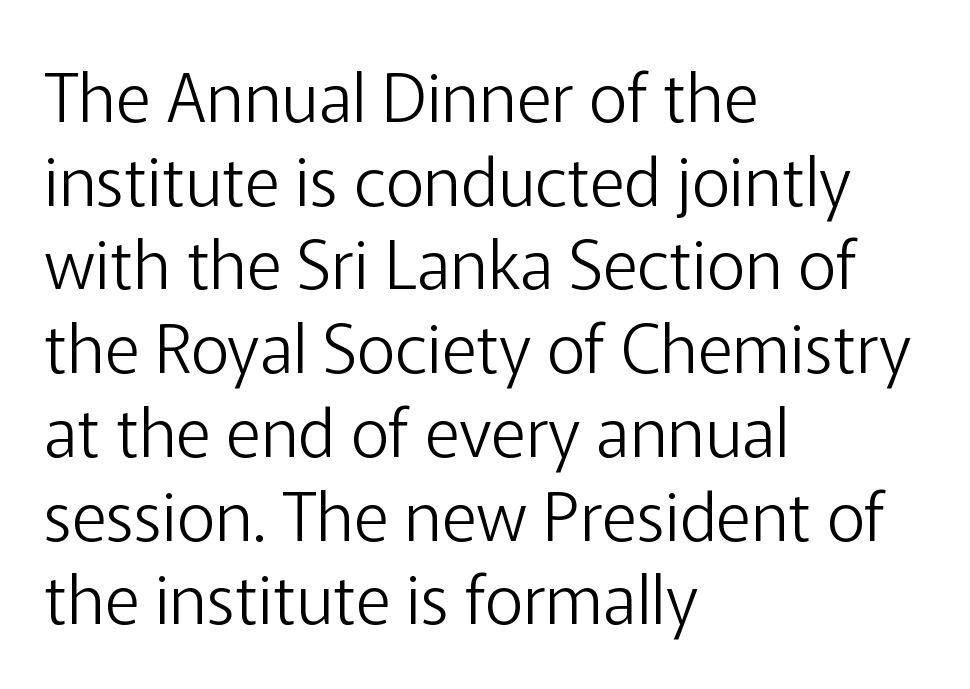
This rendering uses left alignment, leaving the right contour irregular. Vertical spacing — default. Observe the ordinary spacing: letters are neighbours, not strangers. Notice how the stems are strictly vertical — no italics here. Is the type heavy? It reads as light-to-regular instead. Think of a printed novel: that variable character pitch is what you see here.
